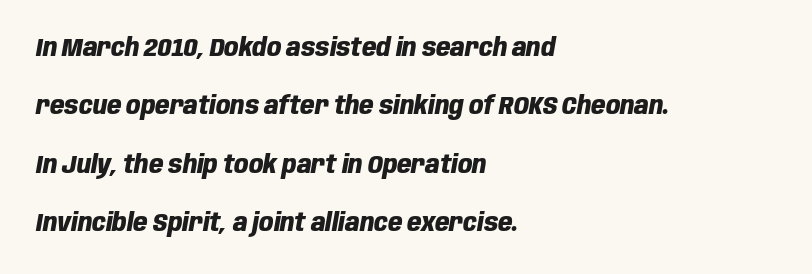
{"italic": "yes", "lean": "right", "slant_degrees": 10, "bold": "yes", "underline": "no", "align": "left", "line_spacing": "loose", "line_spacing_ratio": 2.34, "letter_spacing": "normal", "letter_spacing_em": 0.0, "glyph_px": 25}
